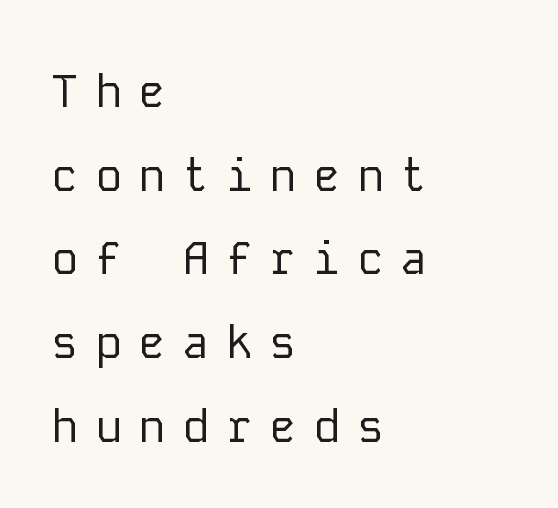
{"serif": "no", "italic": "no", "bold": "no", "weight": "regular", "width": "normal", "stroke_contrast": "low", "x_height": "medium", "monospaced": "yes", "underline": "no", "align": "left", "line_spacing_ratio": 1.86, "letter_spacing": "wide", "letter_spacing_em": 0.37, "glyph_px": 45}
